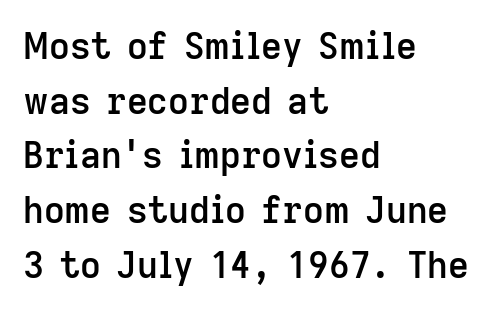
Q: Is the text bold? A: Semi-bold.
Q: Is the text italic (slanted)? A: No, it is upright.
Q: Is the typeface a serif or a sans-serif typeface? A: Sans-serif.
Q: Is the text underlined? A: No.
Q: How is the paragraph aligned? A: Left-aligned.
Q: Is the spacing between letters normal or unusually wide? A: Normal.
Q: Is the spacing between lines tight, normal or loose? A: Normal.
Q: Width (condensed, normal, or wide)? A: Normal.
Q: Stroke contrast? A: Low.
Q: x-height? A: Medium.
Q: Monospaced? A: No.
